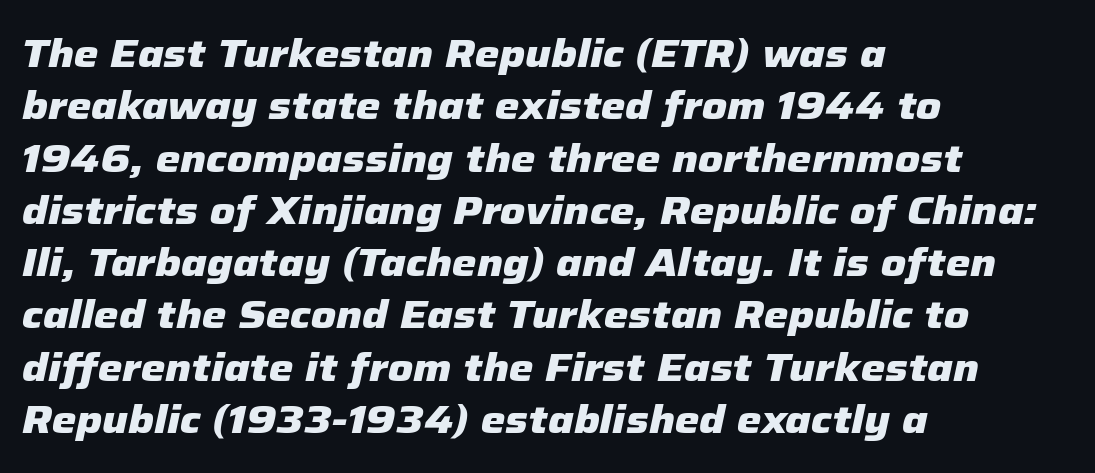
The image shows 39 px heavy type, italic (leaning right); set left-aligned, normal line spacing (1.34x), normal letter spacing, not underlined; low stroke contrast and a medium x-height.
